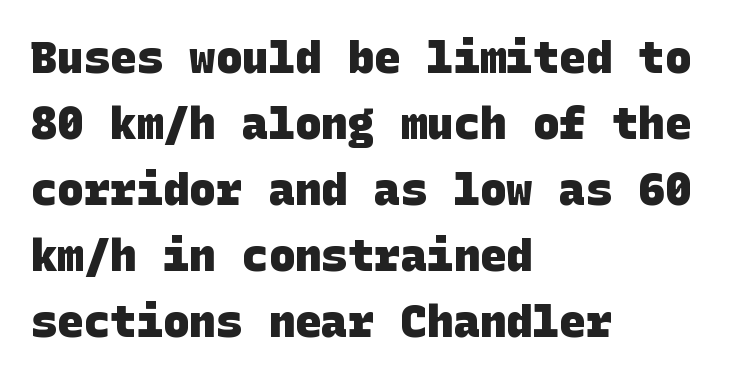
The image shows 44 px heavy sans-serif type; set left-aligned, normal line spacing (1.5x), normal letter spacing, not underlined; low stroke contrast and a large x-height.
